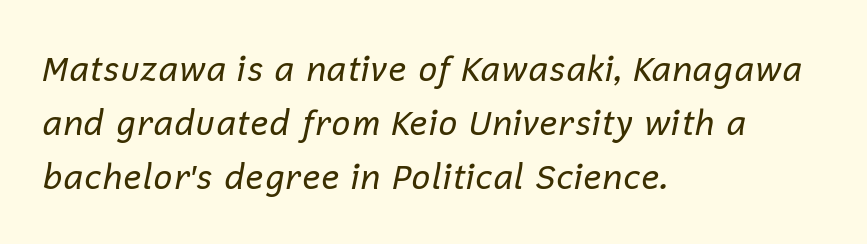
Q: Is the text bold? A: No.
Q: Is the text italic (slanted)? A: Yes, it leans right by about 12 degrees.
Q: Is the text underlined? A: No.
Q: How is the paragraph aligned? A: Left-aligned.
Q: Is the spacing between letters normal or unusually wide? A: Normal.
Q: Is the spacing between lines tight, normal or loose? A: Normal.
Q: Width (condensed, normal, or wide)? A: Normal.
Q: Stroke contrast? A: Low.
Q: x-height? A: Medium.
Q: Monospaced? A: No.
